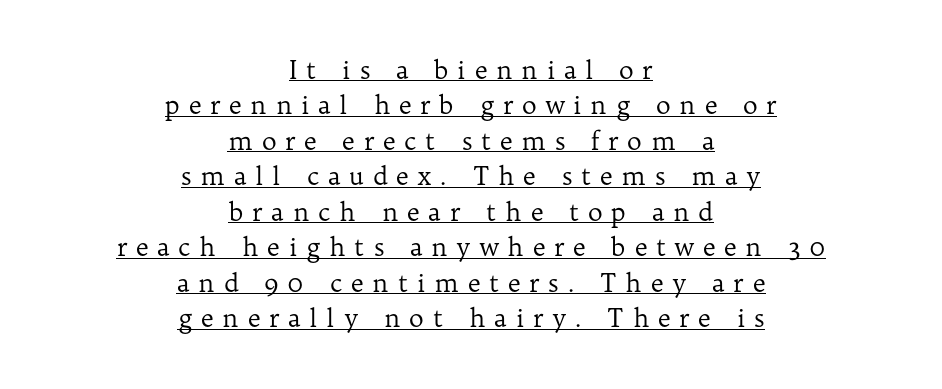
The image shows 25 px text type, upright; set centered, normal line spacing (1.42x), unusually wide letter spacing (+0.35 em), underlined.
